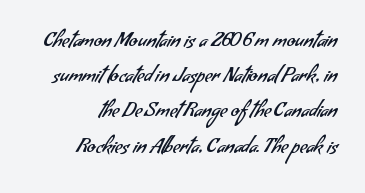
{"bold": "no", "underline": "no", "align": "right", "line_spacing_ratio": 1.76, "letter_spacing": "normal", "letter_spacing_em": 0.0, "glyph_px": 20}
